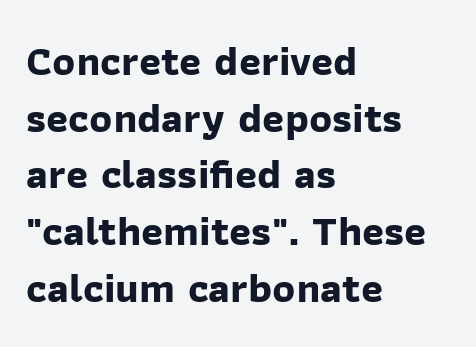
Q: Is the text bold? A: Yes.
Q: Is the typeface a serif or a sans-serif typeface? A: Sans-serif.
Q: Is the text underlined? A: No.
Q: How is the paragraph aligned? A: Left-aligned.
Q: Is the spacing between letters normal or unusually wide? A: Normal.
Q: Is the spacing between lines tight, normal or loose? A: Normal.
Q: Width (condensed, normal, or wide)? A: Normal.
Q: Stroke contrast? A: Low.
Q: x-height? A: Medium.
Q: Monospaced? A: No.
